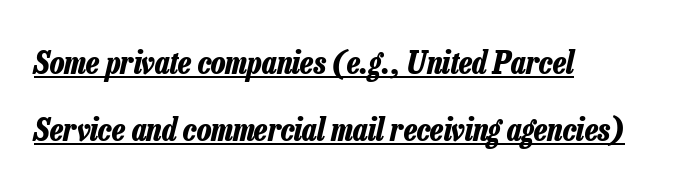
{"italic": "yes", "lean": "right", "slant_degrees": 13, "bold": "yes", "weight": "bold", "width": "condensed", "stroke_contrast": "low", "x_height": "medium", "monospaced": "no", "underline": "yes", "align": "left", "line_spacing": "loose", "line_spacing_ratio": 2.1, "letter_spacing": "normal", "letter_spacing_em": 0.0, "glyph_px": 32}
